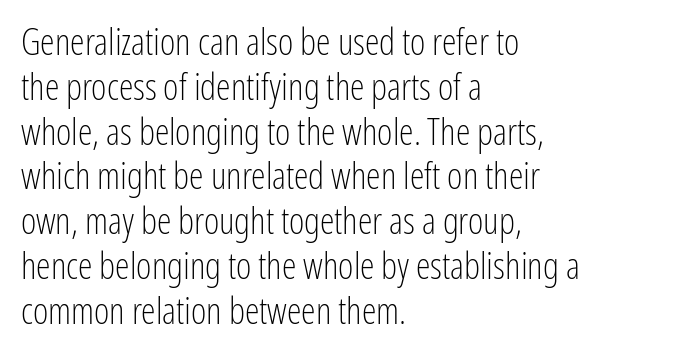
Q: Is the text bold? A: No.
Q: Is the text italic (slanted)? A: No, it is upright.
Q: Is the typeface a serif or a sans-serif typeface? A: Sans-serif.
Q: Is the text underlined? A: No.
Q: How is the paragraph aligned? A: Left-aligned.
Q: Is the spacing between letters normal or unusually wide? A: Normal.
Q: Width (condensed, normal, or wide)? A: Condensed.
Q: Stroke contrast? A: Low.
Q: x-height? A: Medium.
Q: Monospaced? A: No.
